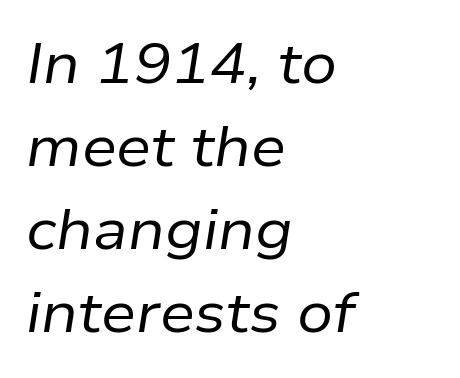
The image shows 56 px regular-weight type, italic (leaning right); set left-aligned, normal line spacing (1.48x), normal letter spacing, not underlined; low stroke contrast and a medium x-height.
